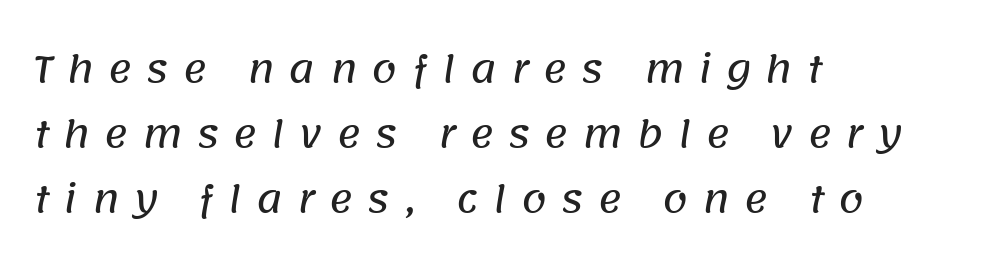
The image shows 36 px sans-serif type; set left-aligned, line spacing 1.81x, unusually wide letter spacing (+0.4 em), not underlined; low stroke contrast and a large x-height.
